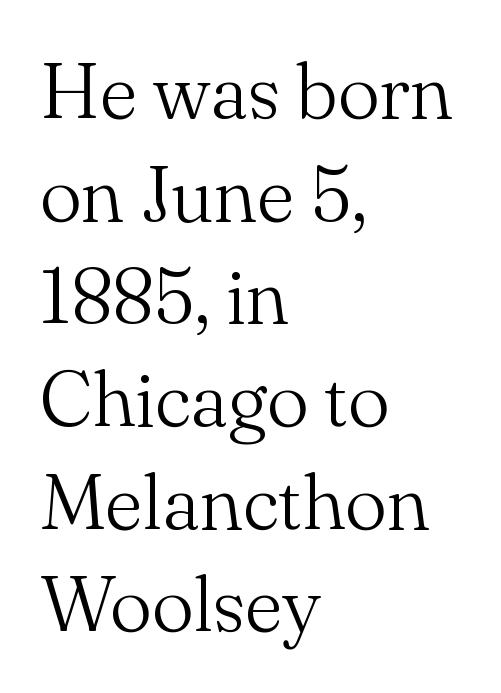
{"serif": "yes", "italic": "no", "bold": "no", "weight": "light", "width": "normal", "stroke_contrast": "medium", "x_height": "small", "monospaced": "no", "underline": "no", "align": "left", "line_spacing": "normal", "line_spacing_ratio": 1.3, "letter_spacing": "normal", "letter_spacing_em": 0.0, "glyph_px": 79}
